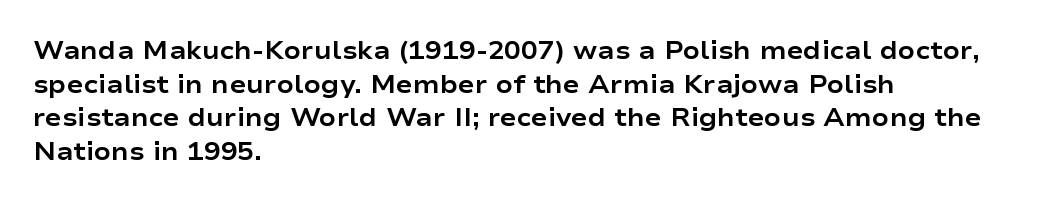
{"italic": "no", "bold": "yes", "underline": "no", "align": "left", "line_spacing": "normal", "line_spacing_ratio": 1.35, "letter_spacing": "normal", "letter_spacing_em": 0.0, "glyph_px": 25}
